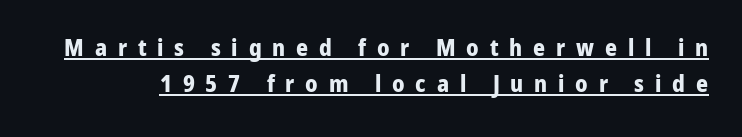
On the weight axis this lands at bold, roughly 700. Interline gaps are of average width in this sample. These lines have a slow, spaced-out rhythm from letter to letter. The typesetter has applied underlining to the passage shown. Italic: no, the glyphs are upright roman.
